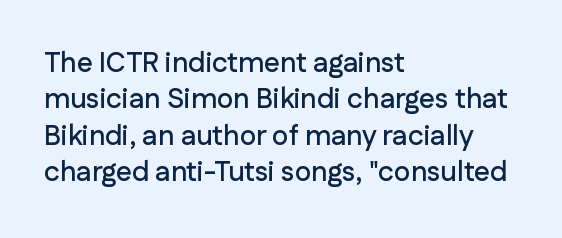
{"serif": "no", "italic": "no", "width": "normal", "stroke_contrast": "low", "x_height": "medium", "monospaced": "no", "underline": "no", "align": "left", "line_spacing": "normal", "line_spacing_ratio": 1.3, "letter_spacing": "normal", "letter_spacing_em": 0.0, "glyph_px": 28}
